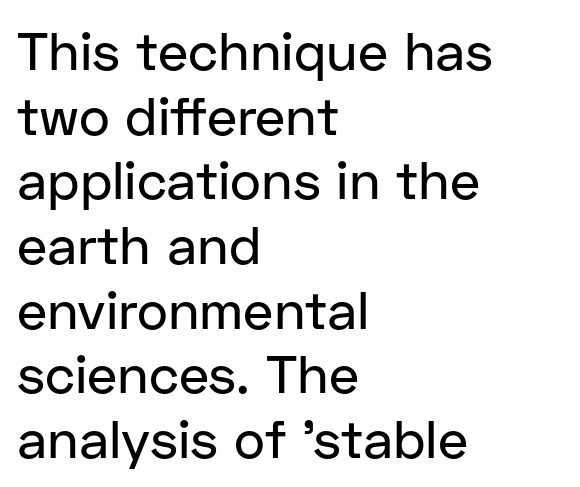
Q: Is the text italic (slanted)? A: No, it is upright.
Q: Is the typeface a serif or a sans-serif typeface? A: Sans-serif.
Q: Is the text underlined? A: No.
Q: How is the paragraph aligned? A: Left-aligned.
Q: Is the spacing between letters normal or unusually wide? A: Normal.
Q: Width (condensed, normal, or wide)? A: Normal.
Q: Stroke contrast? A: Low.
Q: x-height? A: Medium.
Q: Monospaced? A: No.
